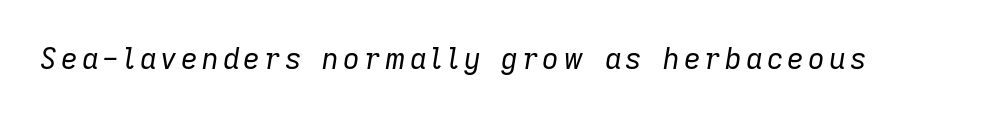
{"italic": "yes", "lean": "right", "slant_degrees": 9, "bold": "no", "weight": "regular", "width": "normal", "stroke_contrast": "low", "x_height": "medium", "monospaced": "no", "underline": "no", "glyph_px": 29}
